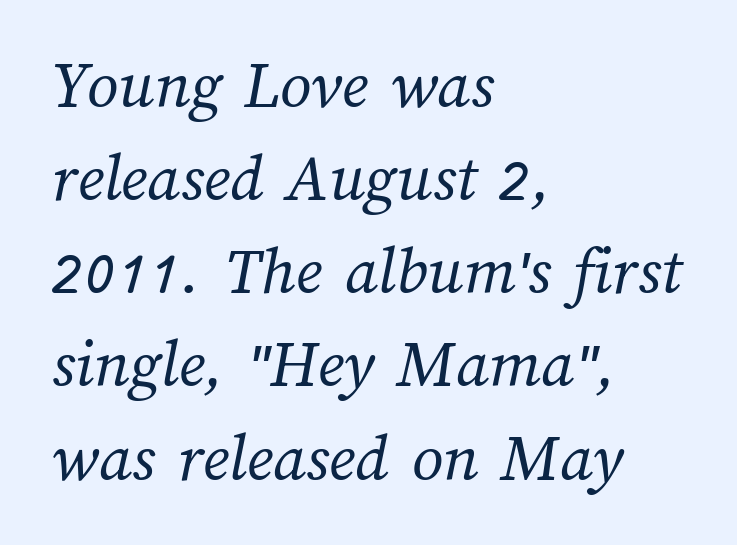
Q: Is the text bold? A: No.
Q: Is the text underlined? A: No.
Q: How is the paragraph aligned? A: Left-aligned.
Q: Is the spacing between letters normal or unusually wide? A: Normal.
Q: Is the spacing between lines tight, normal or loose? A: Normal.
Q: Width (condensed, normal, or wide)? A: Normal.
Q: Stroke contrast? A: Medium.
Q: x-height? A: Medium.
Q: Monospaced? A: No.
